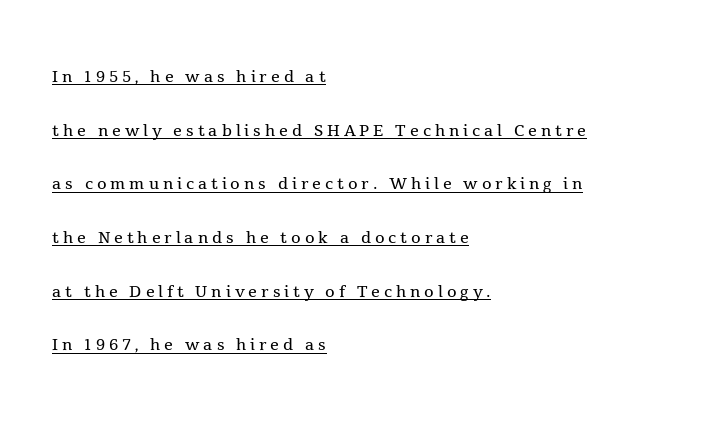
The image shows 22 px text type, upright; set left-aligned, loose line spacing (2.44x), underlined.
